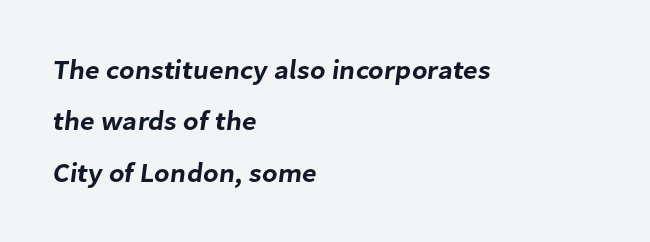
Reading down the block, your eye returns to a fixed left position each line. The letters sit at their default tracking, neither squeezed nor spread. Compared with typical paragraphs, the rows here are farther apart. Has an underline been added? It has not.
